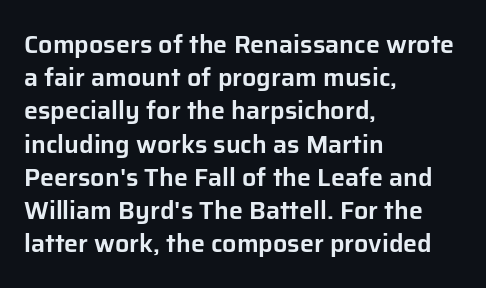
The image shows 25 px text type, upright; set left-aligned, normal line spacing (1.33x), normal letter spacing, not underlined.
